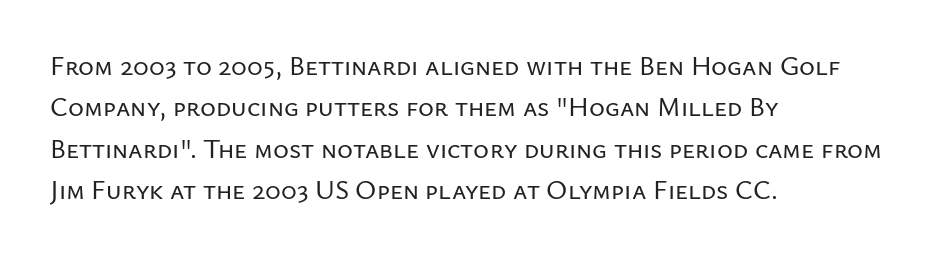
Q: Is the text italic (slanted)? A: No, it is upright.
Q: Is the text underlined? A: No.
Q: How is the paragraph aligned? A: Left-aligned.
Q: Is the spacing between letters normal or unusually wide? A: Normal.
Q: Is the spacing between lines tight, normal or loose? A: Normal.
